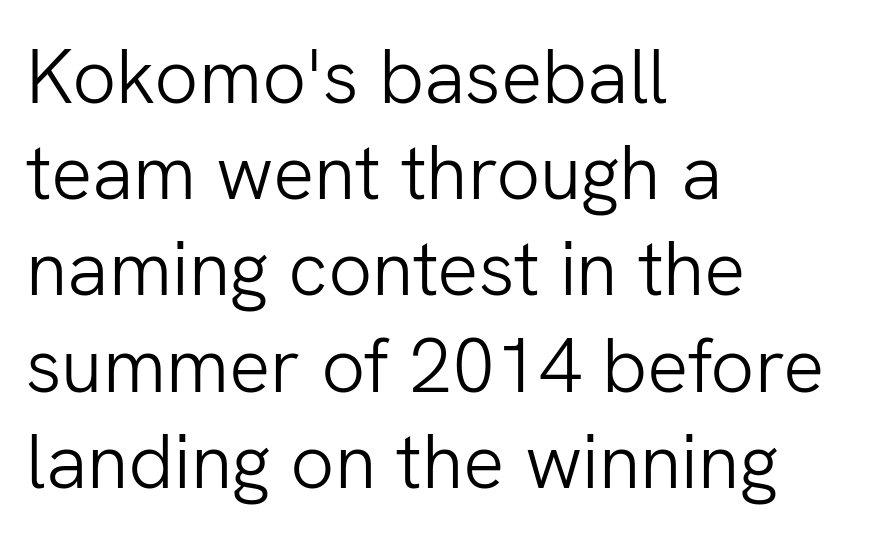
Classification — sans serif. On a weight scale, this lands at 450 or below. Tall strokes in this sample are plumb rather than angled. The typesetter chose a ragged-right arrangement here. Inter-character spacing is left at the font's built-in metrics. Do the characters align in a grid? No, the font is proportional.
